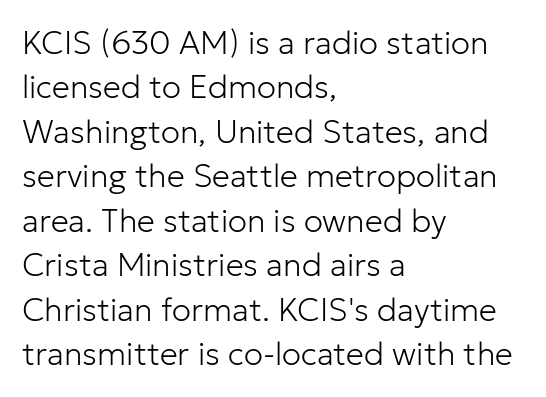
Plain, unruled lines of type. The face used here is proportionally spaced, like ordinary book or web type. Vertical stems look standard width or narrower in stroke. The leading is moderate, giving the passage an even texture.
